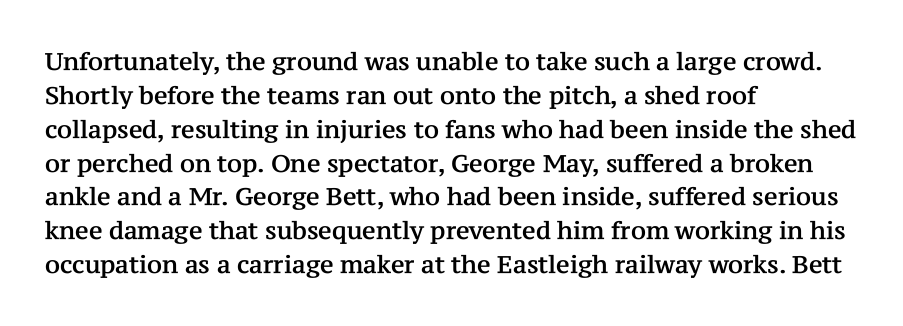
The image shows 24 px text type, upright; set left-aligned, normal line spacing (1.41x), normal letter spacing, not underlined.
